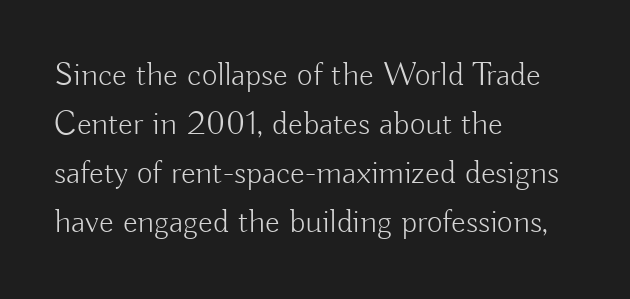
The image shows 34 px light sans-serif type, upright; set left-aligned, normal line spacing (1.44x), normal letter spacing, not underlined; low stroke contrast and a small x-height.
